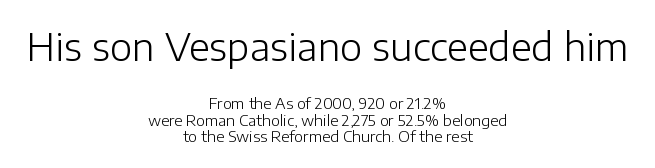
The image shows 38 px light sans-serif type, upright; set centered, tight line spacing (1.1x), normal letter spacing, not underlined; the first (top) block is 2.53x larger; low stroke contrast and a medium x-height.
